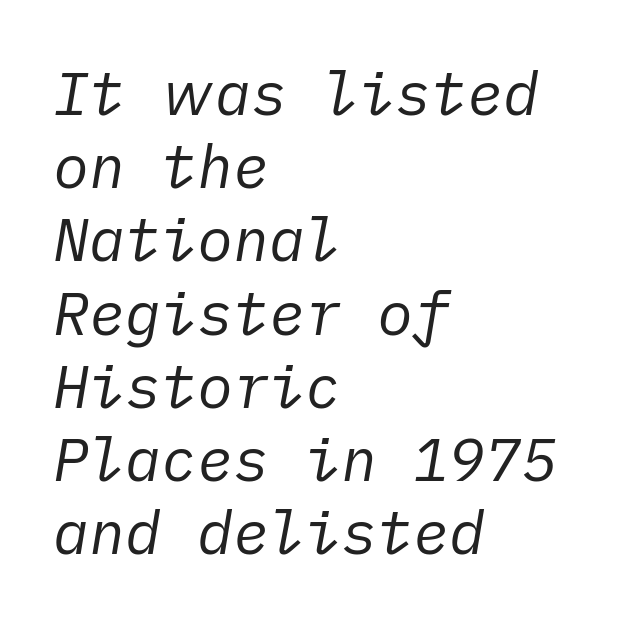
{"italic": "yes", "lean": "right", "slant_degrees": 10, "bold": "no", "weight": "regular", "width": "normal", "stroke_contrast": "low", "x_height": "medium", "underline": "no", "align": "left", "line_spacing_ratio": 1.22, "letter_spacing": "normal", "letter_spacing_em": 0.0, "glyph_px": 60}
